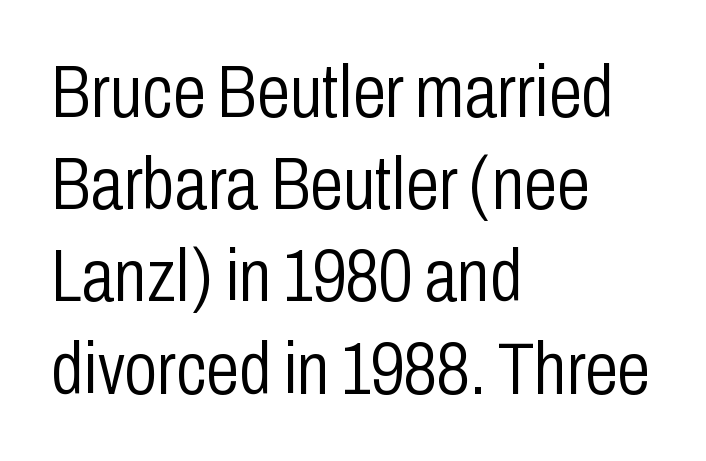
Q: Is the text bold? A: No.
Q: Is the text italic (slanted)? A: No, it is upright.
Q: Is the typeface a serif or a sans-serif typeface? A: Sans-serif.
Q: Is the text underlined? A: No.
Q: How is the paragraph aligned? A: Left-aligned.
Q: Is the spacing between letters normal or unusually wide? A: Normal.
Q: Width (condensed, normal, or wide)? A: Condensed.
Q: Stroke contrast? A: Low.
Q: x-height? A: Medium.
Q: Monospaced? A: No.
